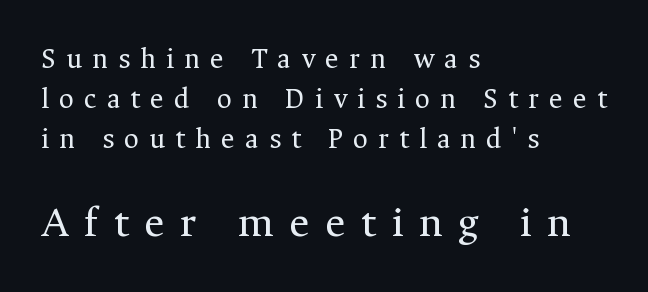
The image shows 44 px regular-weight serif type, upright; set left-aligned, normal line spacing (1.38x), unusually wide letter spacing (+0.35 em), not underlined; the second (bottom) block is 1.52x larger; medium stroke contrast and a medium x-height.
